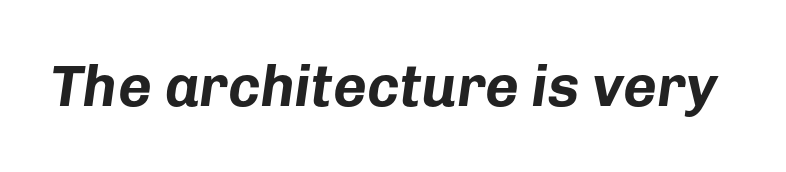
Q: Is the text bold? A: Yes.
Q: Is the text italic (slanted)? A: Yes, it leans right by about 8 degrees.
Q: Is the text underlined? A: No.
Q: Is the spacing between letters normal or unusually wide? A: Normal.
Q: Width (condensed, normal, or wide)? A: Normal.
Q: Stroke contrast? A: Low.
Q: x-height? A: Medium.
Q: Monospaced? A: No.
